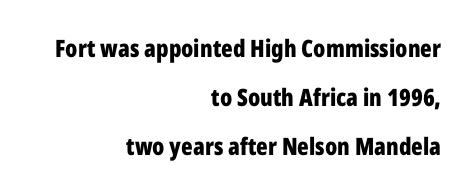
Q: Is the text bold? A: Yes.
Q: Is the text italic (slanted)? A: No, it is upright.
Q: Is the text underlined? A: No.
Q: How is the paragraph aligned? A: Right-aligned.
Q: Is the spacing between letters normal or unusually wide? A: Normal.
Q: Is the spacing between lines tight, normal or loose? A: Loose.
